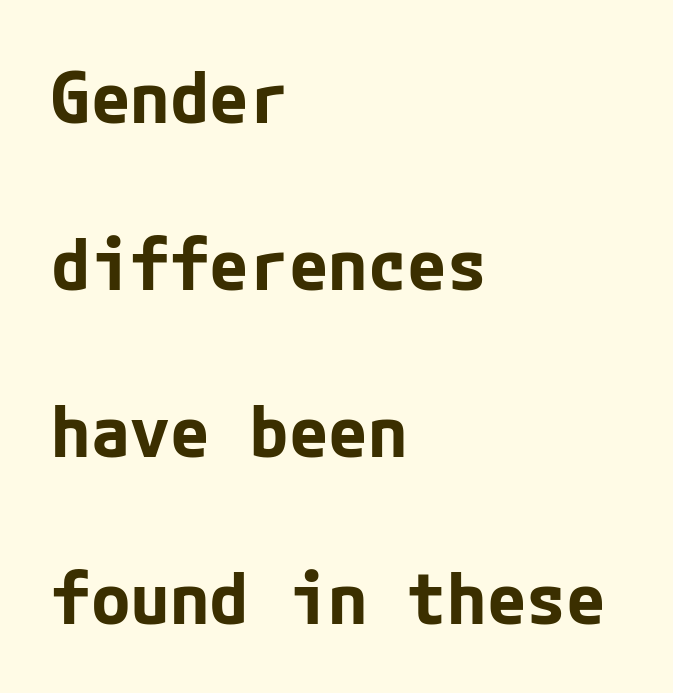
The image shows 72 px bold sans-serif type, upright; set left-aligned, loose line spacing (2.32x), normal letter spacing, not underlined; low stroke contrast and a medium x-height.
